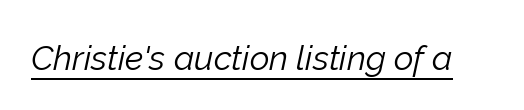
The image shows 34 px light type, italic (leaning right); set normal letter spacing, underlined; low stroke contrast and a medium x-height.
